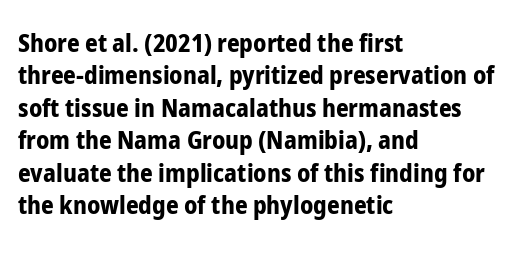
{"italic": "no", "bold": "yes", "underline": "no", "align": "left", "line_spacing": "normal", "line_spacing_ratio": 1.3, "letter_spacing": "normal", "letter_spacing_em": 0.0, "glyph_px": 25}
